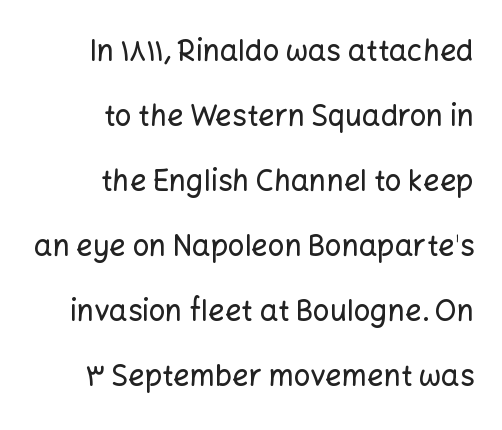
Q: Is the text italic (slanted)? A: No, it is upright.
Q: Is the typeface a serif or a sans-serif typeface? A: Sans-serif.
Q: Is the text underlined? A: No.
Q: How is the paragraph aligned? A: Right-aligned.
Q: Is the spacing between letters normal or unusually wide? A: Normal.
Q: Is the spacing between lines tight, normal or loose? A: Loose.
Q: Width (condensed, normal, or wide)? A: Normal.
Q: Stroke contrast? A: Low.
Q: x-height? A: Medium.
Q: Monospaced? A: No.
